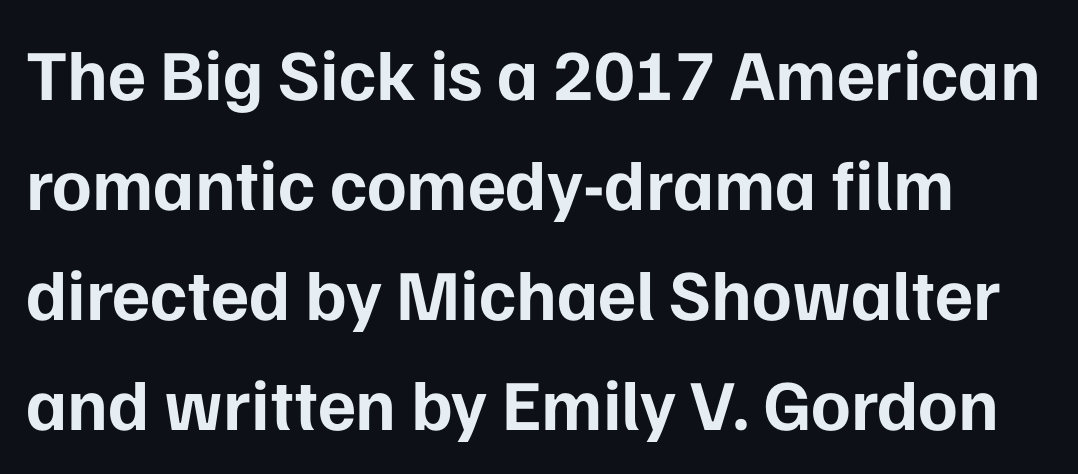
{"serif": "no", "italic": "no", "bold": "yes", "weight": "bold", "width": "normal", "stroke_contrast": "low", "x_height": "medium", "monospaced": "no", "underline": "no", "line_spacing": "normal", "line_spacing_ratio": 1.53, "letter_spacing": "normal", "letter_spacing_em": 0.0, "glyph_px": 72}
